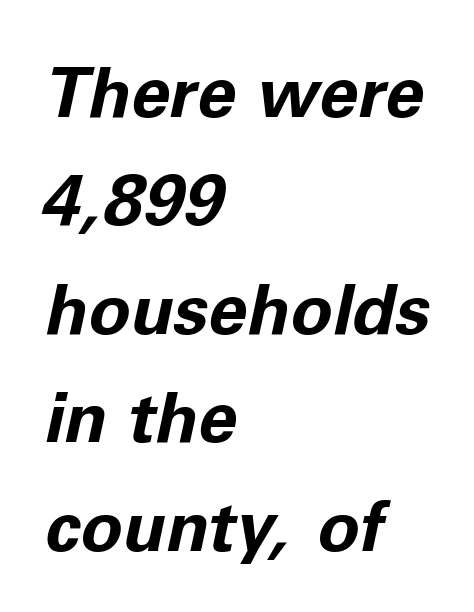
{"italic": "yes", "lean": "right", "slant_degrees": 11, "bold": "yes", "weight": "bold", "width": "normal", "stroke_contrast": "low", "x_height": "medium", "monospaced": "no", "underline": "no", "align": "left", "line_spacing": "normal", "line_spacing_ratio": 1.55, "letter_spacing": "normal", "letter_spacing_em": 0.0, "glyph_px": 70}
